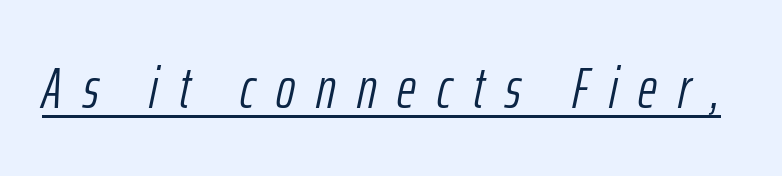
{"italic": "yes", "lean": "right", "slant_degrees": 12, "bold": "no", "weight": "light", "width": "condensed", "stroke_contrast": "low", "x_height": "medium", "monospaced": "no", "underline": "yes", "letter_spacing": "wide", "letter_spacing_em": 0.36, "glyph_px": 58}
